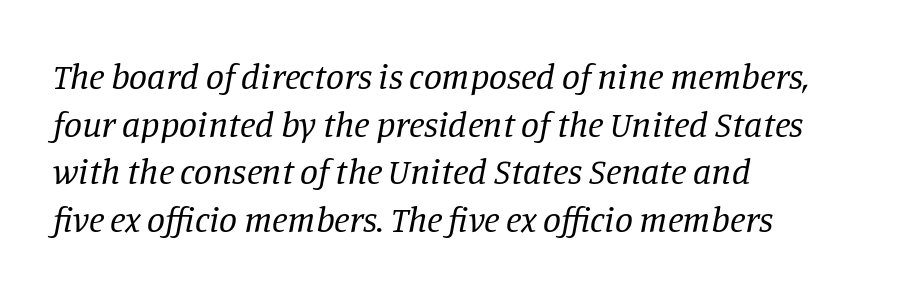
Compared with typical body copy, the letter spacing here is the same. This rendering features lettering with no underline. Letterform terminals end in serifs throughout the passage. Rendered with sloped, italic letterforms.
